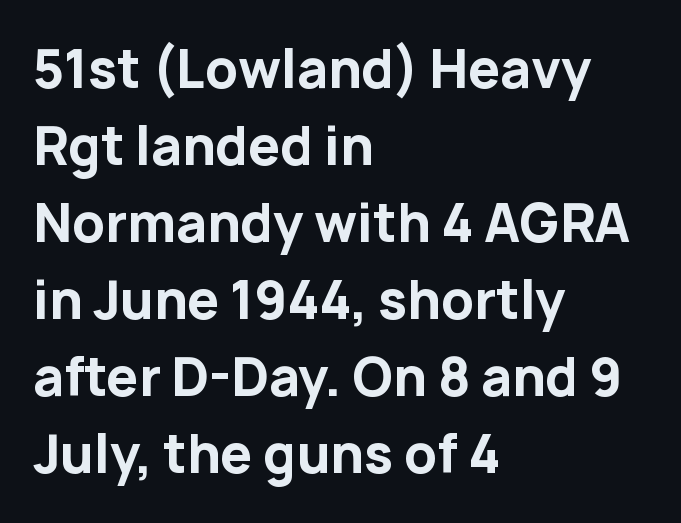
A normal amount of white space separates one row of letters from the next. Short and long lines alike share a common starting point at left. Does the weight exceed regular? Yes, all the way to bold. Is there any slant? The stems are plumb.
